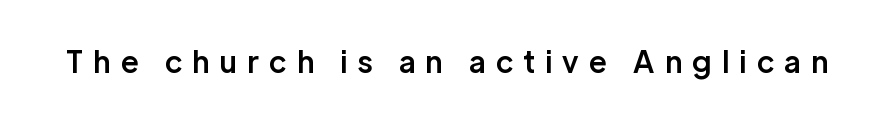
{"serif": "no", "italic": "no", "bold": "semi", "weight": "semibold", "width": "normal", "stroke_contrast": "low", "x_height": "medium", "monospaced": "no", "underline": "no", "letter_spacing": "wide", "letter_spacing_em": 0.35, "glyph_px": 30}
